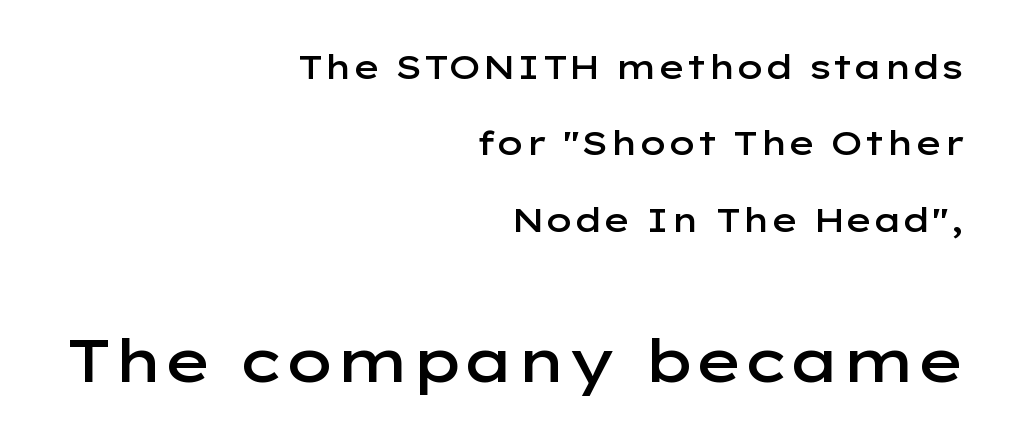
Q: Is the text bold? A: Semi-bold.
Q: Is the text italic (slanted)? A: No, it is upright.
Q: Is the typeface a serif or a sans-serif typeface? A: Sans-serif.
Q: Is the text underlined? A: No.
Q: How is the paragraph aligned? A: Right-aligned.
Q: Is the spacing between letters normal or unusually wide? A: Normal.
Q: Is the spacing between lines tight, normal or loose? A: Loose.
Q: Which block of text is set in a larger size, the first (top) or the second (bottom)? A: The second (bottom) one.
Q: Width (condensed, normal, or wide)? A: Wide.
Q: Stroke contrast? A: Low.
Q: x-height? A: Medium.
Q: Monospaced? A: No.
